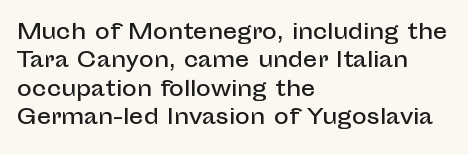
{"italic": "no", "underline": "no", "align": "left", "line_spacing": "normal", "line_spacing_ratio": 1.42, "letter_spacing": "normal", "letter_spacing_em": 0.0, "glyph_px": 20}
